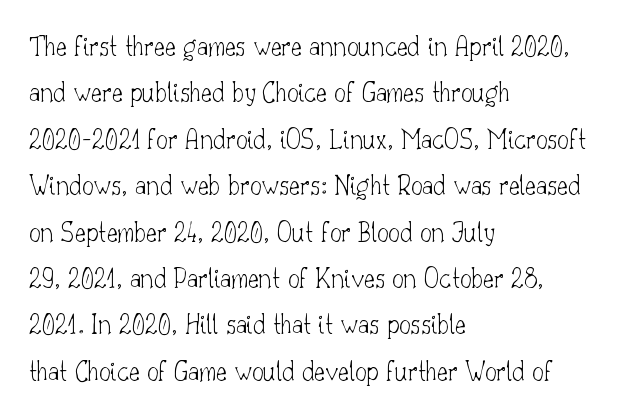
Q: Is the text bold? A: No.
Q: Is the text italic (slanted)? A: No, it is upright.
Q: Is the typeface a serif or a sans-serif typeface? A: Serif.
Q: Is the text underlined? A: No.
Q: How is the paragraph aligned? A: Left-aligned.
Q: Is the spacing between letters normal or unusually wide? A: Normal.
Q: Is the spacing between lines tight, normal or loose? A: Normal.
Q: Width (condensed, normal, or wide)? A: Normal.
Q: Stroke contrast? A: Low.
Q: x-height? A: Small.
Q: Monospaced? A: No.
